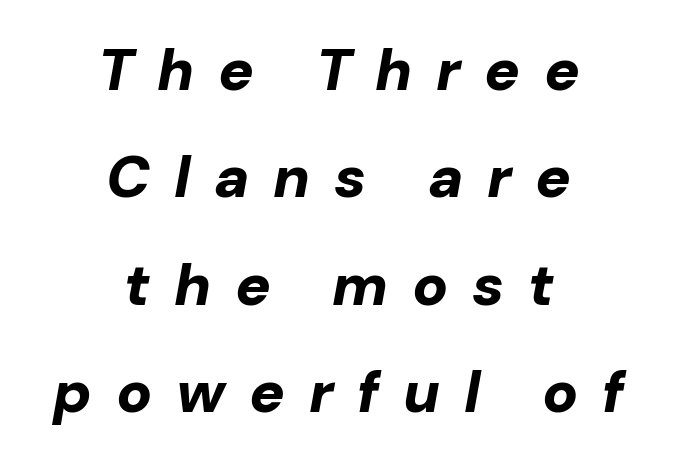
Q: Is the text bold? A: Yes.
Q: Is the text italic (slanted)? A: Yes, it leans right by about 10 degrees.
Q: Is the text underlined? A: No.
Q: How is the paragraph aligned? A: Centered.
Q: Is the spacing between letters normal or unusually wide? A: Unusually wide.
Q: Width (condensed, normal, or wide)? A: Normal.
Q: Stroke contrast? A: Low.
Q: x-height? A: Medium.
Q: Monospaced? A: No.
